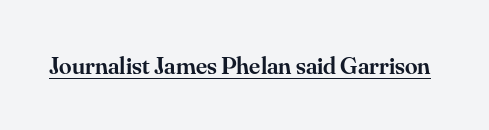
Q: Is the text bold? A: Semi-bold.
Q: Is the text italic (slanted)? A: No, it is upright.
Q: Is the text underlined? A: Yes.
Q: Is the spacing between letters normal or unusually wide? A: Normal.
